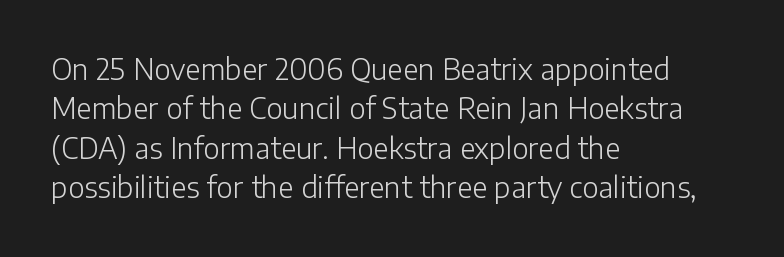
Q: Is the text bold? A: No.
Q: Is the text italic (slanted)? A: No, it is upright.
Q: Is the typeface a serif or a sans-serif typeface? A: Sans-serif.
Q: Is the text underlined? A: No.
Q: How is the paragraph aligned? A: Left-aligned.
Q: Is the spacing between letters normal or unusually wide? A: Normal.
Q: Is the spacing between lines tight, normal or loose? A: Normal.
Q: Width (condensed, normal, or wide)? A: Normal.
Q: Stroke contrast? A: Low.
Q: x-height? A: Medium.
Q: Monospaced? A: No.
